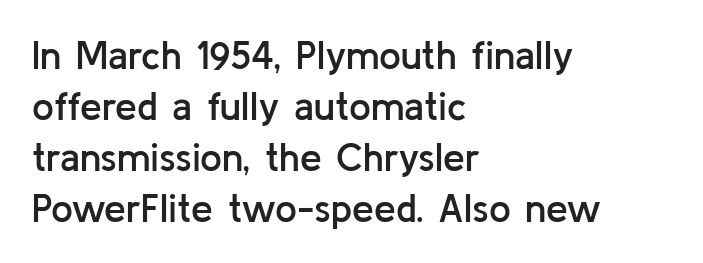
{"serif": "no", "italic": "no", "bold": "semi", "weight": "semibold", "width": "normal", "stroke_contrast": "low", "x_height": "medium", "monospaced": "no", "underline": "no", "align": "left", "line_spacing": "normal", "line_spacing_ratio": 1.31, "letter_spacing": "normal", "letter_spacing_em": 0.0, "glyph_px": 39}
